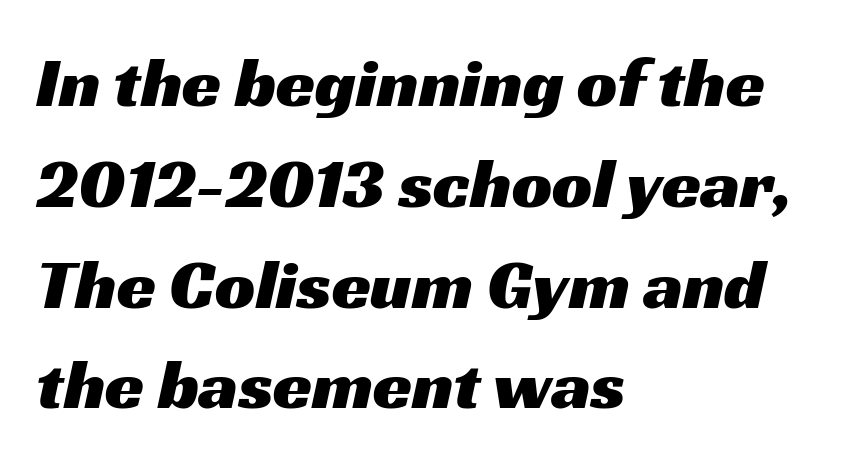
The face used here is a sans, in the tradition of grotesques and geometrics. The rendering uses natural spacing where letterforms have individual widths. Successive baselines arrive at the customary interval. The foot of each line stays bare and open. Where is the straight margin? On the left.
